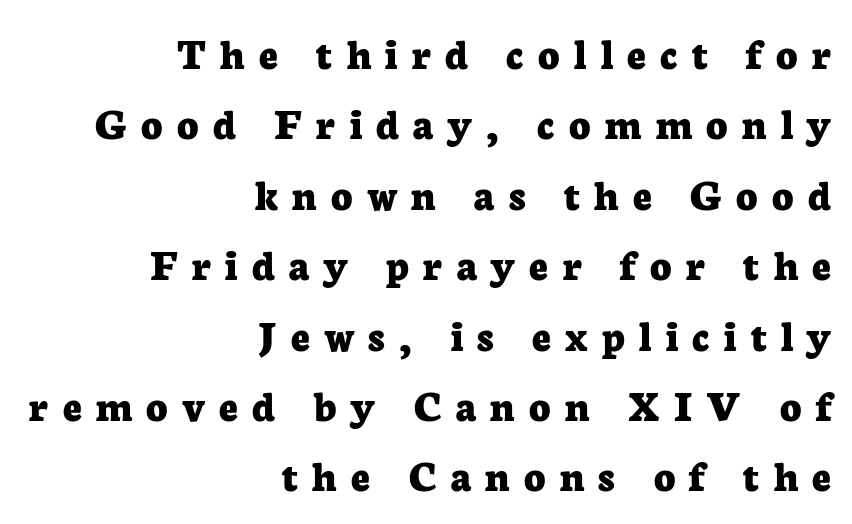
{"serif": "yes", "italic": "no", "bold": "yes", "weight": "bold", "width": "normal", "stroke_contrast": "low", "x_height": "medium", "monospaced": "no", "underline": "no", "align": "right", "line_spacing": "normal", "line_spacing_ratio": 1.53, "letter_spacing": "wide", "letter_spacing_em": 0.31, "glyph_px": 46}
